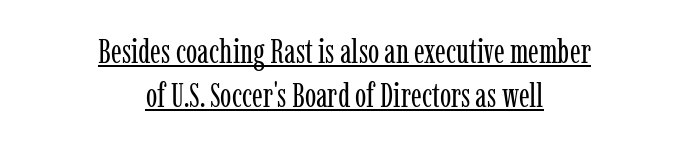
Q: Is the text bold? A: No.
Q: Is the text italic (slanted)? A: No, it is upright.
Q: Is the typeface a serif or a sans-serif typeface? A: Serif.
Q: Is the text underlined? A: Yes.
Q: How is the paragraph aligned? A: Centered.
Q: Is the spacing between letters normal or unusually wide? A: Normal.
Q: Is the spacing between lines tight, normal or loose? A: Normal.
Q: Width (condensed, normal, or wide)? A: Condensed.
Q: Stroke contrast? A: Low.
Q: x-height? A: Medium.
Q: Monospaced? A: No.
